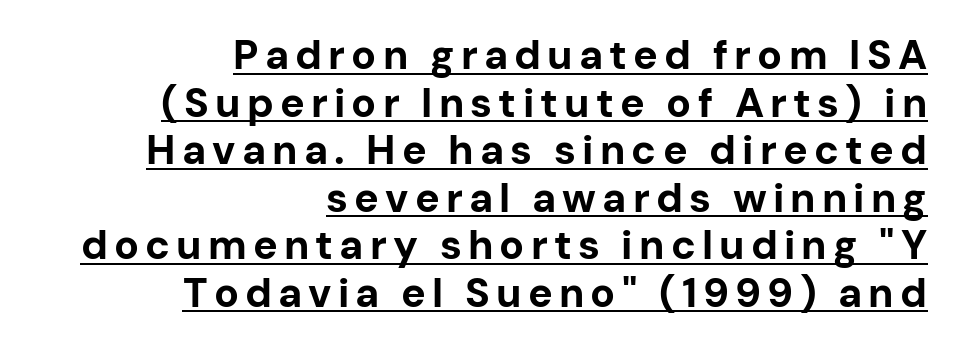
The passage shown is typed in a proportional face where columns would drift. Line ends are locked; line starts wander. In terms of letterform style, serifs are entirely absent. You can tell it's not italic because the verticals are truly vertical. Typographic density is high because the face is bold.
